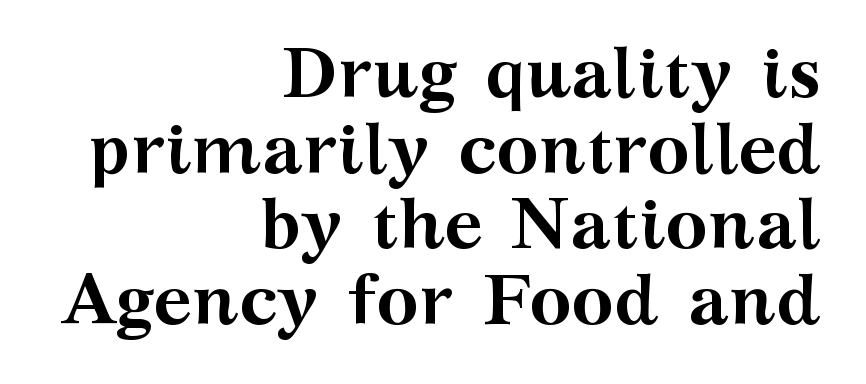
Q: Is the text bold? A: Yes.
Q: Is the text italic (slanted)? A: No, it is upright.
Q: Is the typeface a serif or a sans-serif typeface? A: Serif.
Q: Is the text underlined? A: No.
Q: How is the paragraph aligned? A: Right-aligned.
Q: Is the spacing between letters normal or unusually wide? A: Normal.
Q: Is the spacing between lines tight, normal or loose? A: Tight.
Q: Width (condensed, normal, or wide)? A: Wide.
Q: Stroke contrast? A: Medium.
Q: x-height? A: Medium.
Q: Monospaced? A: No.
